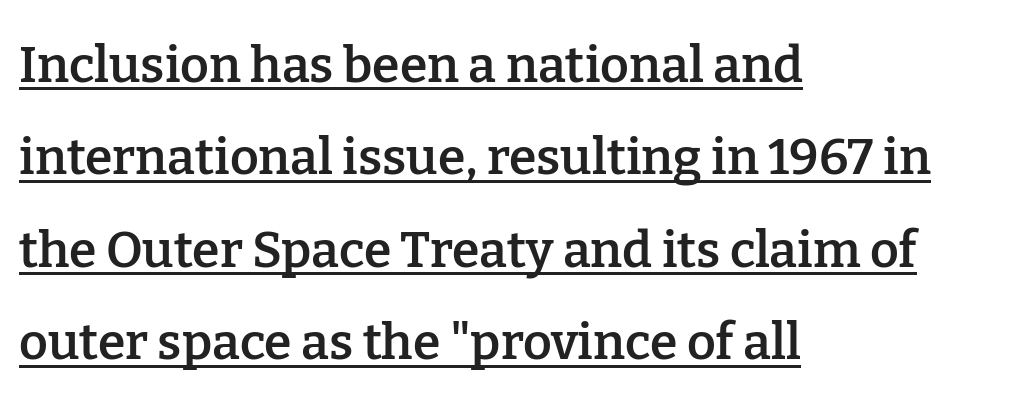
The image shows 50 px semibold serif type, upright; set left-aligned, line spacing 1.85x, normal letter spacing, underlined; low stroke contrast and a medium x-height.
